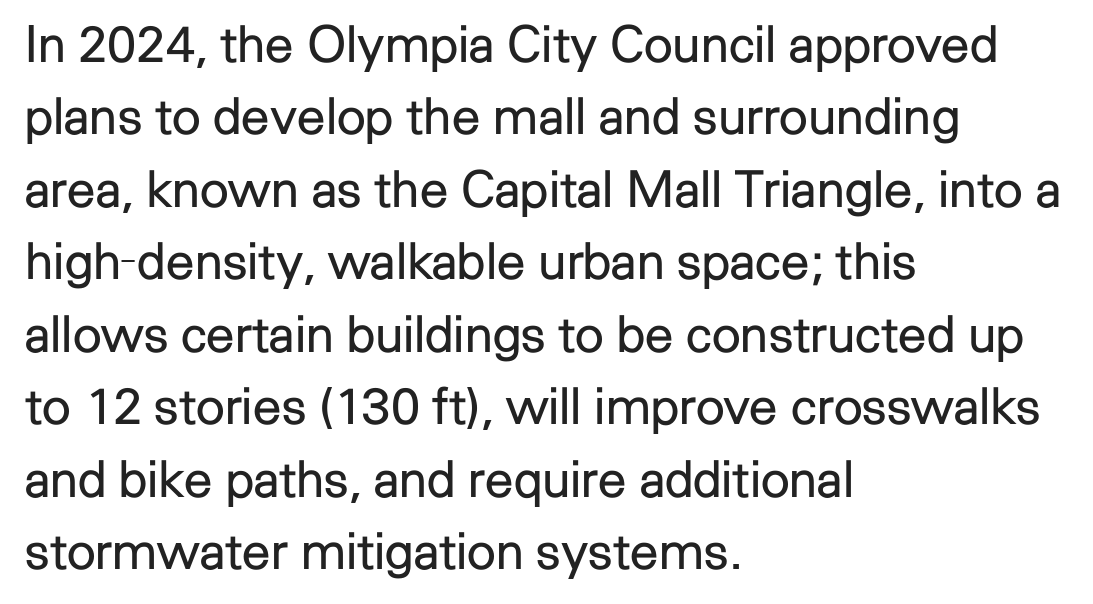
{"serif": "no", "italic": "no", "bold": "no", "weight": "regular", "width": "normal", "stroke_contrast": "low", "x_height": "medium", "monospaced": "no", "underline": "no", "align": "left", "line_spacing": "normal", "line_spacing_ratio": 1.42, "letter_spacing": "normal", "letter_spacing_em": 0.0, "glyph_px": 51}
